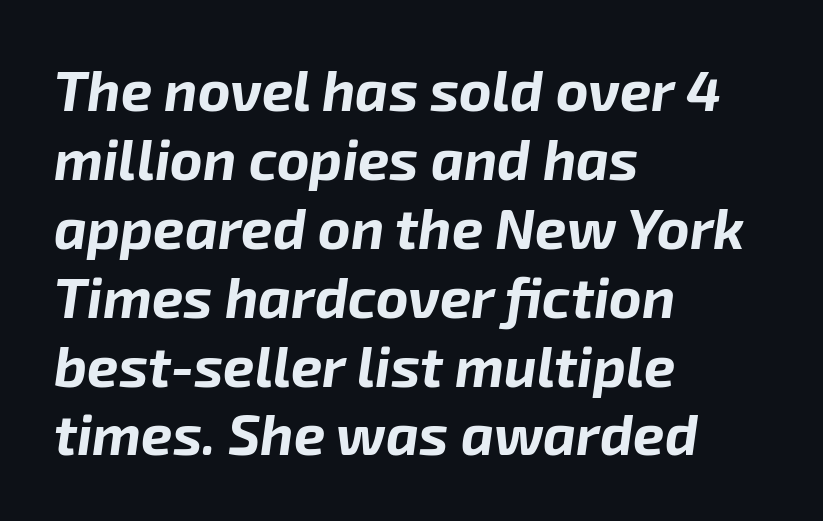
{"italic": "yes", "lean": "right", "slant_degrees": 8, "bold": "yes", "weight": "bold", "width": "normal", "stroke_contrast": "low", "x_height": "medium", "monospaced": "no", "underline": "no", "align": "left", "line_spacing_ratio": 1.23, "letter_spacing": "normal", "letter_spacing_em": 0.0, "glyph_px": 56}
